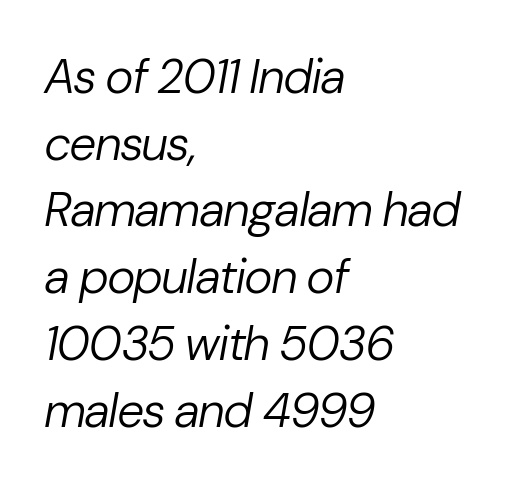
Character widths vary here, with narrow letters taking less room than wide ones. Italic: yes, the glyphs are oblique. A classic flush-left, rag-right setting is used for this passage. This rendering leaves character spacing at its baseline value. The baseline area is clear. This sample keeps an unexceptional amount of space between lines.
